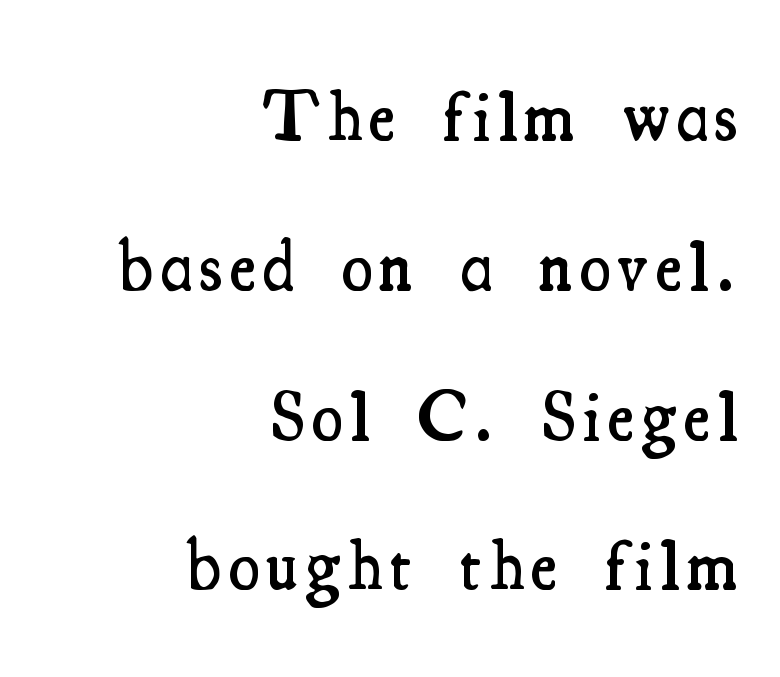
Q: Is the text bold? A: Semi-bold.
Q: Is the text italic (slanted)? A: No, it is upright.
Q: Is the typeface a serif or a sans-serif typeface? A: Serif.
Q: Is the text underlined? A: No.
Q: How is the paragraph aligned? A: Right-aligned.
Q: Is the spacing between lines tight, normal or loose? A: Loose.
Q: Width (condensed, normal, or wide)? A: Condensed.
Q: Stroke contrast? A: Medium.
Q: x-height? A: Small.
Q: Monospaced? A: No.
